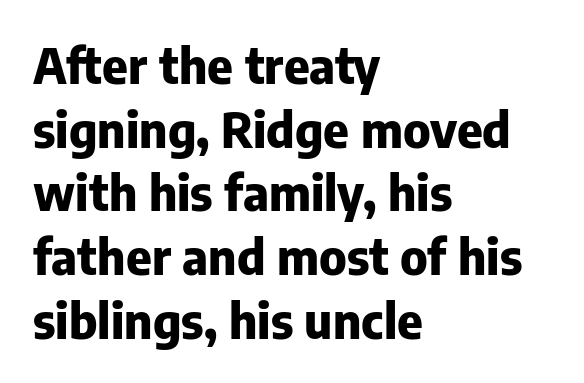
Q: Is the text bold? A: Yes.
Q: Is the text italic (slanted)? A: No, it is upright.
Q: Is the typeface a serif or a sans-serif typeface? A: Sans-serif.
Q: Is the text underlined? A: No.
Q: How is the paragraph aligned? A: Left-aligned.
Q: Is the spacing between letters normal or unusually wide? A: Normal.
Q: Is the spacing between lines tight, normal or loose? A: Normal.
Q: Width (condensed, normal, or wide)? A: Normal.
Q: Stroke contrast? A: Low.
Q: x-height? A: Medium.
Q: Monospaced? A: No.
